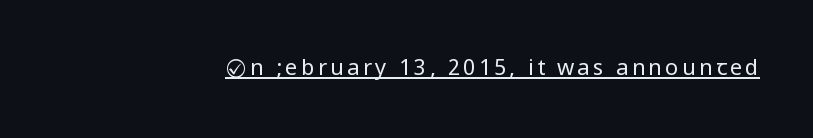
{"italic": "no", "bold": "no", "underline": "yes", "glyph_px": 22}
